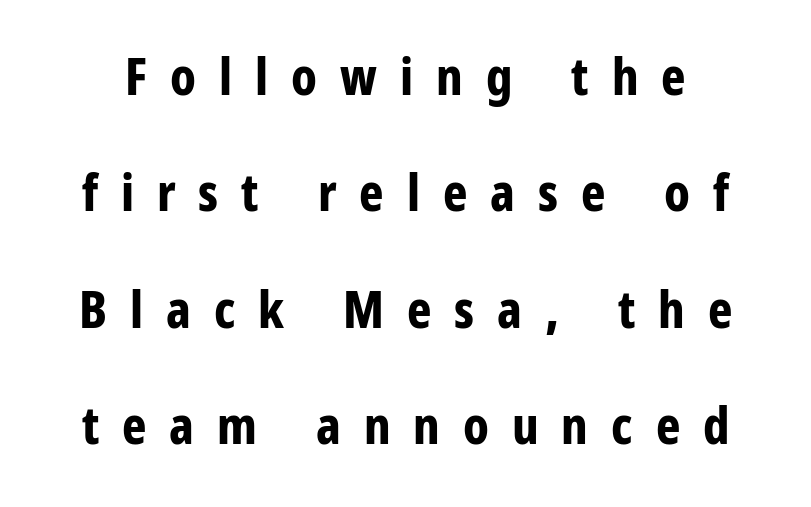
The image shows 52 px bold, condensed sans-serif type, upright; set centered, loose line spacing (2.24x), unusually wide letter spacing (+0.44 em), not underlined; low stroke contrast and a medium x-height.
